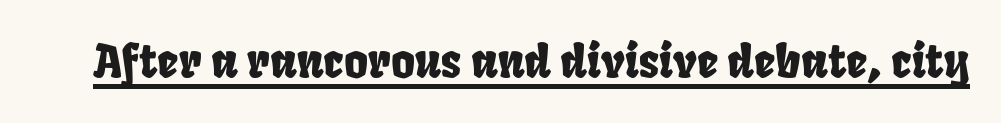
These lines are rendered in a variable-pitch font. Caption: lettering with a line underneath. Students, note that the glyphs here touch the page at normal intervals. The glyphs in this specimen are sans serif.
